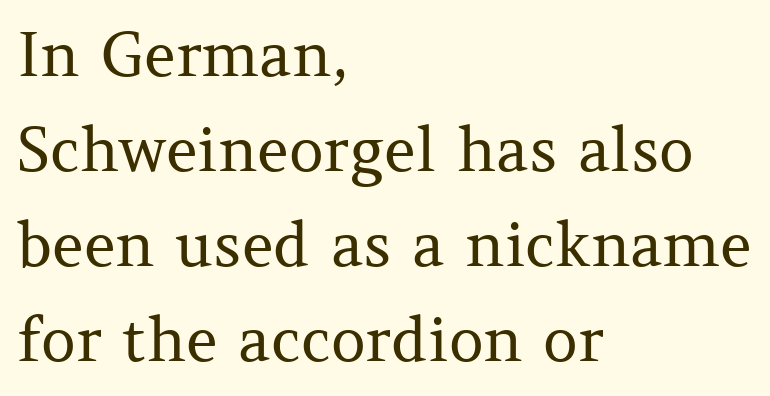
Quick note: not italic, upright. All the whitespace from short lines collects on the right. Inter-character spacing is left at the font's built-in metrics. The letterforms sit at book weight or below.
